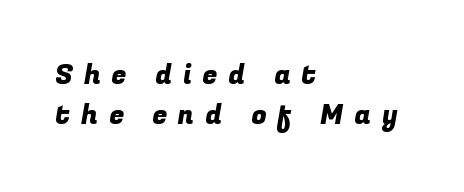
Q: Is the text underlined? A: No.
Q: How is the paragraph aligned? A: Left-aligned.
Q: Is the spacing between letters normal or unusually wide? A: Unusually wide.
Q: Is the spacing between lines tight, normal or loose? A: Normal.
